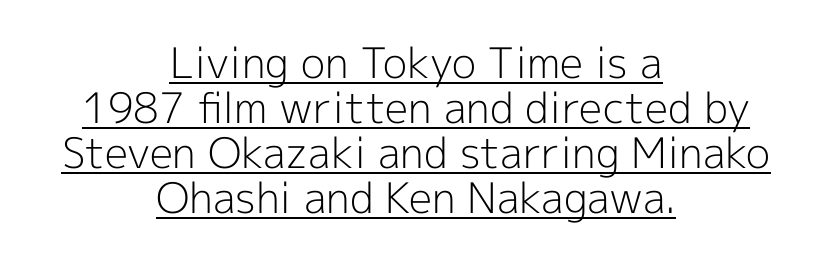
{"serif": "no", "italic": "no", "bold": "no", "weight": "light", "width": "normal", "x_height": "medium", "monospaced": "no", "underline": "yes", "align": "center", "line_spacing": "tight", "line_spacing_ratio": 1.07, "letter_spacing": "normal", "letter_spacing_em": 0.0, "glyph_px": 42}
